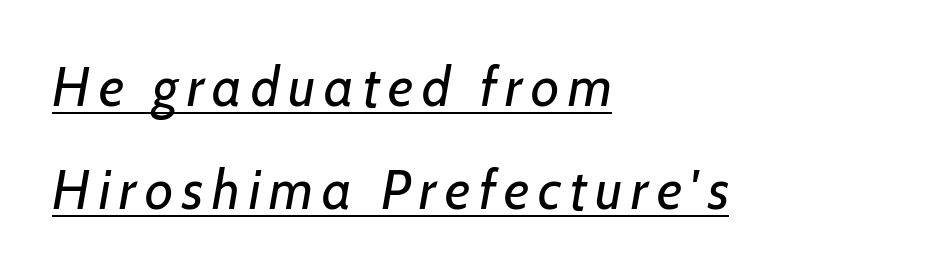
Varying glyph widths throughout — classic text-font behaviour. The passage shown leans; its letterforms are oblique. The specimen includes a rule beneath the text block's lines. The lines are quadded left. The face looks like a standard text weight, possibly lighter.
